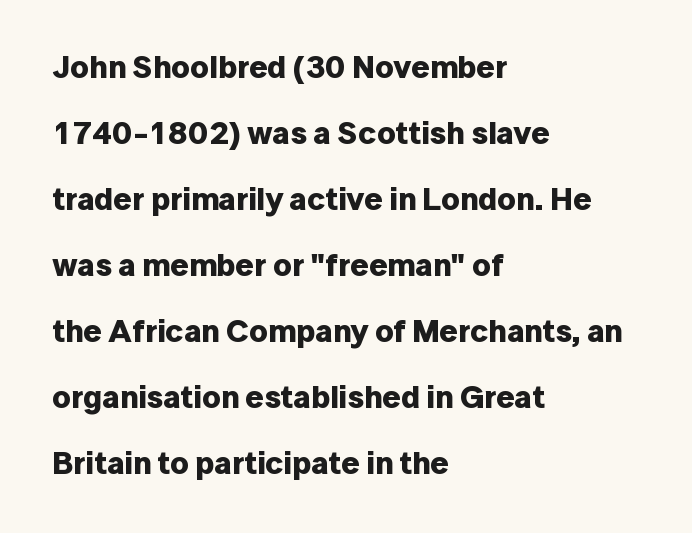
{"serif": "no", "italic": "no", "bold": "yes", "weight": "bold", "width": "normal", "stroke_contrast": "low", "x_height": "medium", "monospaced": "no", "underline": "no", "align": "left", "line_spacing": "loose", "line_spacing_ratio": 2.06, "letter_spacing": "normal", "letter_spacing_em": 0.0, "glyph_px": 32}
